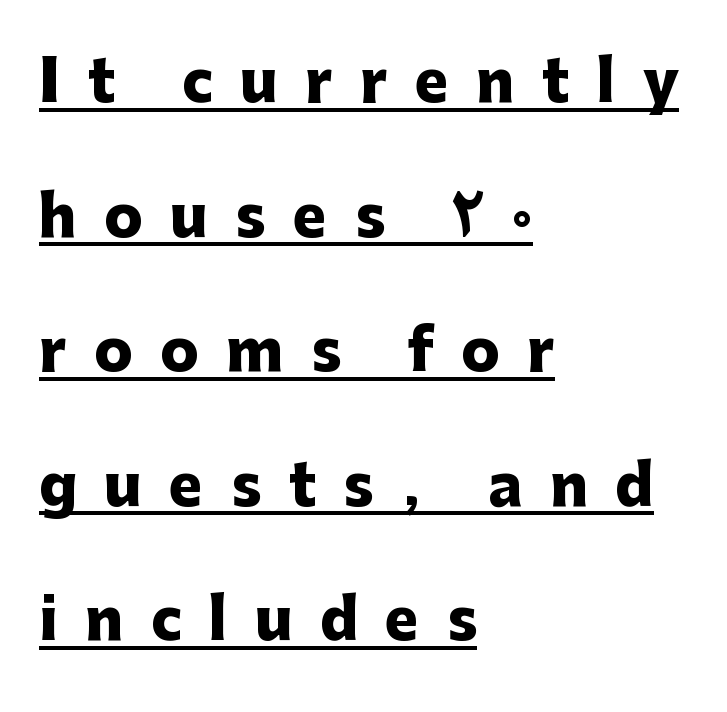
The image shows 57 px heavy sans-serif type, upright; set left-aligned, loose line spacing (2.36x), unusually wide letter spacing (+0.48 em), underlined; low stroke contrast and a medium x-height.
